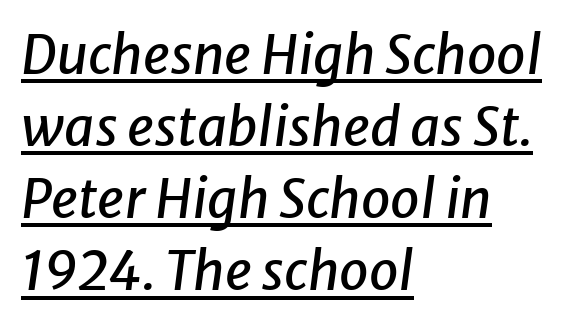
{"italic": "yes", "lean": "right", "slant_degrees": 8, "width": "normal", "stroke_contrast": "low", "x_height": "medium", "monospaced": "no", "underline": "yes", "align": "left", "line_spacing": "normal", "line_spacing_ratio": 1.36, "letter_spacing": "normal", "letter_spacing_em": 0.0, "glyph_px": 53}
